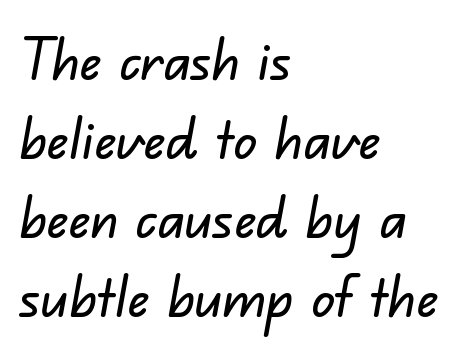
Q: Is the typeface a serif or a sans-serif typeface? A: Sans-serif.
Q: Is the text underlined? A: No.
Q: How is the paragraph aligned? A: Left-aligned.
Q: Is the spacing between letters normal or unusually wide? A: Normal.
Q: Is the spacing between lines tight, normal or loose? A: Normal.
Q: Width (condensed, normal, or wide)? A: Normal.
Q: Stroke contrast? A: Low.
Q: x-height? A: Small.
Q: Monospaced? A: No.
